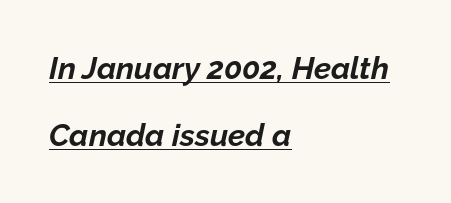
The image shows 31 px bold type, italic (leaning right); set left-aligned, loose line spacing (2.16x), normal letter spacing, underlined; low stroke contrast and a medium x-height.
